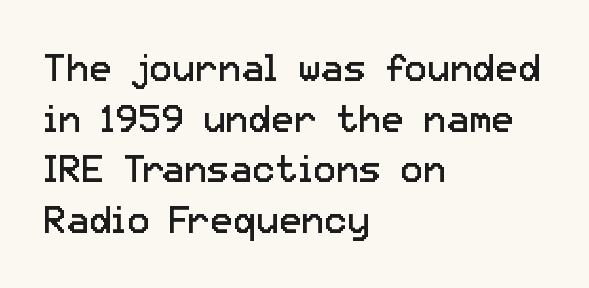
{"serif": "no", "italic": "no", "bold": "no", "weight": "regular", "width": "normal", "stroke_contrast": "low", "x_height": "medium", "monospaced": "no", "underline": "no", "align": "left", "line_spacing": "normal", "line_spacing_ratio": 1.33, "letter_spacing": "normal", "letter_spacing_em": 0.0, "glyph_px": 38}
